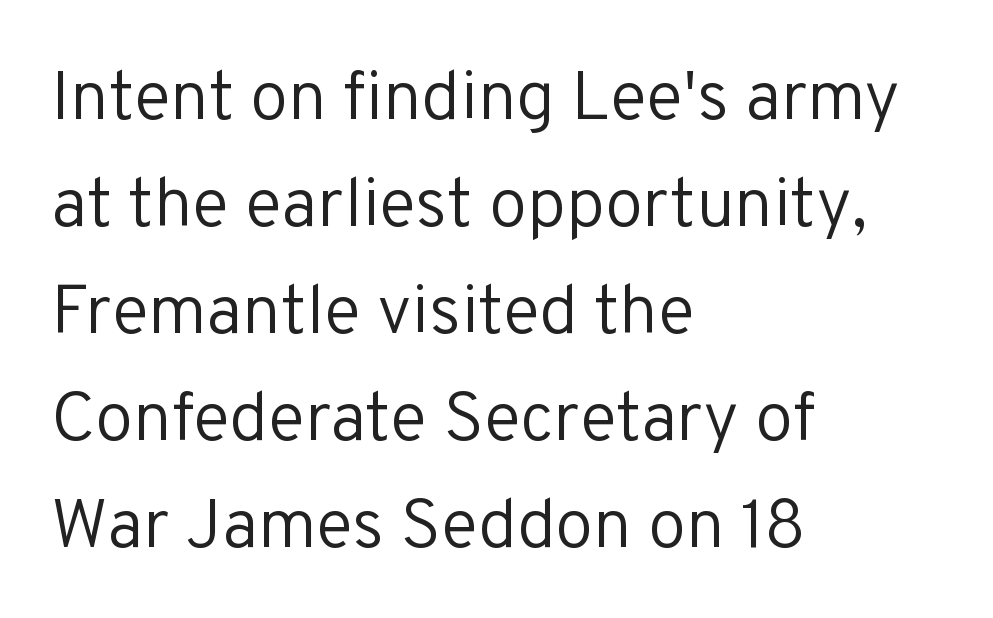
Q: Is the text bold? A: No.
Q: Is the text italic (slanted)? A: No, it is upright.
Q: Is the typeface a serif or a sans-serif typeface? A: Sans-serif.
Q: Is the text underlined? A: No.
Q: How is the paragraph aligned? A: Left-aligned.
Q: Is the spacing between letters normal or unusually wide? A: Normal.
Q: Is the spacing between lines tight, normal or loose? A: Normal.
Q: Width (condensed, normal, or wide)? A: Normal.
Q: Stroke contrast? A: Low.
Q: x-height? A: Medium.
Q: Monospaced? A: No.
